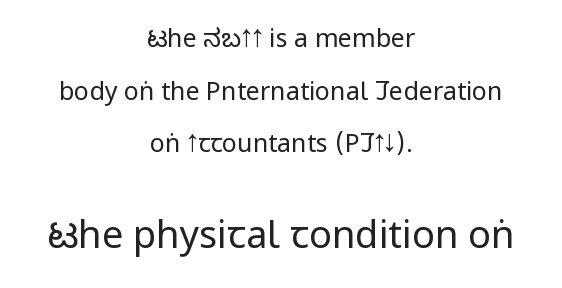
The image shows 38 px regular-weight, condensed sans-serif type, upright; set centered, loose line spacing (2.11x), normal letter spacing, not underlined; the second (bottom) block is 1.52x larger; low stroke contrast and a large x-height.
